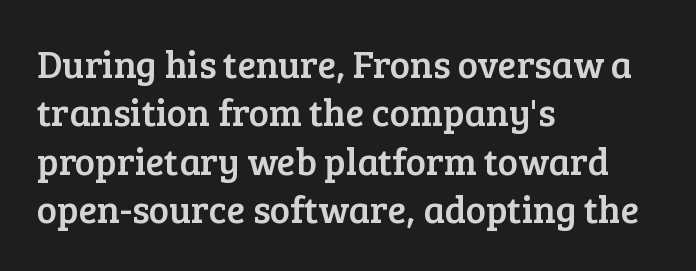
{"serif": "yes", "italic": "no", "width": "normal", "stroke_contrast": "low", "x_height": "medium", "monospaced": "no", "underline": "no", "align": "left", "line_spacing": "normal", "line_spacing_ratio": 1.27, "letter_spacing": "normal", "letter_spacing_em": 0.0, "glyph_px": 38}
